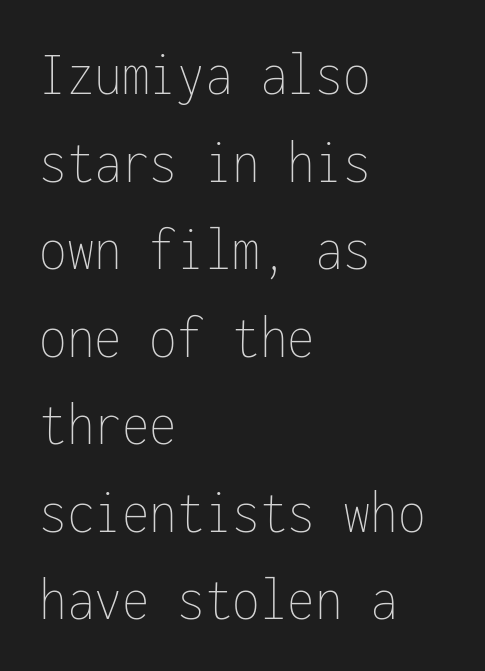
Q: Is the text bold? A: No.
Q: Is the text italic (slanted)? A: No, it is upright.
Q: Is the text underlined? A: No.
Q: How is the paragraph aligned? A: Left-aligned.
Q: Is the spacing between letters normal or unusually wide? A: Normal.
Q: Is the spacing between lines tight, normal or loose? A: Normal.
Q: Width (condensed, normal, or wide)? A: Condensed.
Q: Stroke contrast? A: Low.
Q: x-height? A: Medium.
Q: Monospaced? A: Yes.
